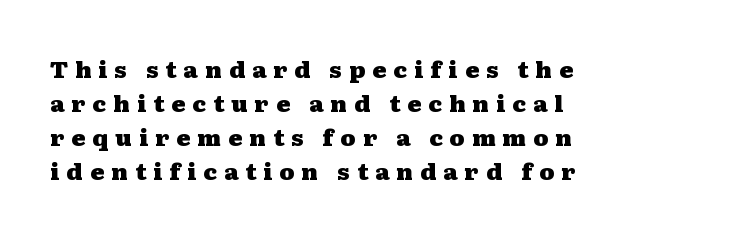
The image shows 23 px bold type, upright; set left-aligned, normal line spacing (1.48x), unusually wide letter spacing (+0.31 em), not underlined.
